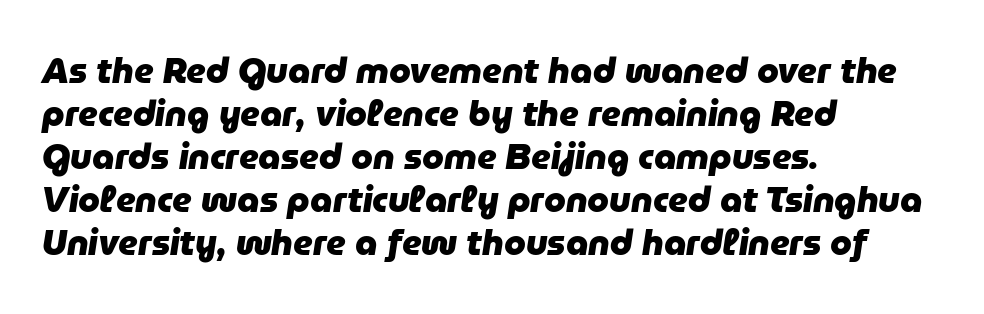
Q: Is the text bold? A: Yes.
Q: Is the text italic (slanted)? A: Yes, it leans right by about 9 degrees.
Q: Is the text underlined? A: No.
Q: How is the paragraph aligned? A: Left-aligned.
Q: Is the spacing between letters normal or unusually wide? A: Normal.
Q: Width (condensed, normal, or wide)? A: Normal.
Q: Stroke contrast? A: Low.
Q: x-height? A: Medium.
Q: Monospaced? A: No.
